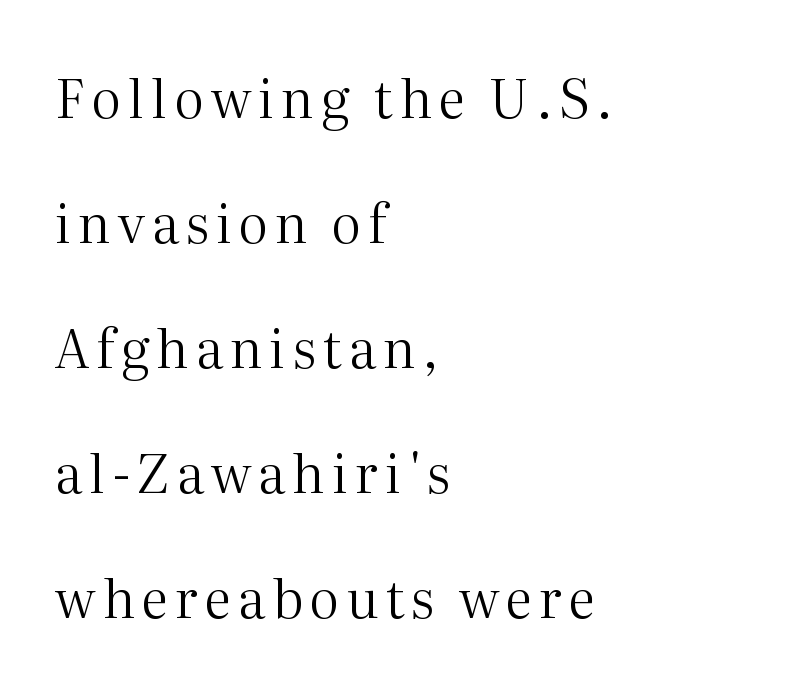
These lines are rendered in a variable-pitch font. This sample is left-justified, so line endings fall wherever the words run out. Glance below the letters and you will spot only blank space. Compared with a typical body face, this is equally light or lighter still. No italicization has been applied; the sample stays upright. Each new line begins a long way beneath the previous one.
